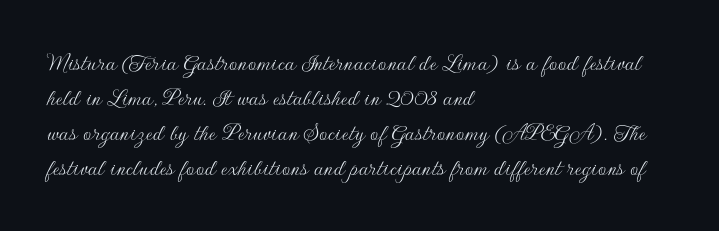
The strip under each line holds only bare page. Short note: letters normally spaced. Line spacing here is normal. The rendering anchors every line to the left-hand side.
